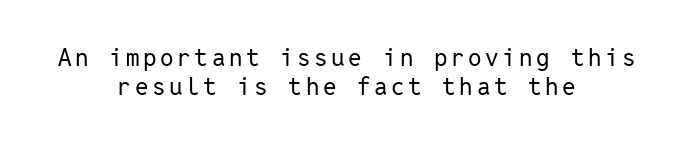
Q: Is the text bold? A: No.
Q: Is the text italic (slanted)? A: No, it is upright.
Q: Is the text underlined? A: No.
Q: How is the paragraph aligned? A: Centered.
